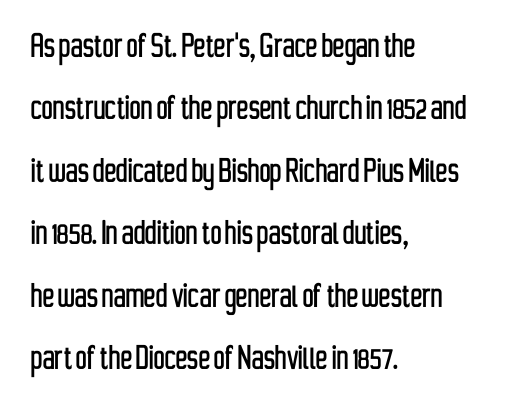
{"serif": "no", "italic": "no", "width": "condensed", "stroke_contrast": "low", "x_height": "medium", "monospaced": "no", "underline": "no", "align": "left", "line_spacing": "normal", "line_spacing_ratio": 1.6, "letter_spacing": "normal", "letter_spacing_em": 0.0, "glyph_px": 39}
